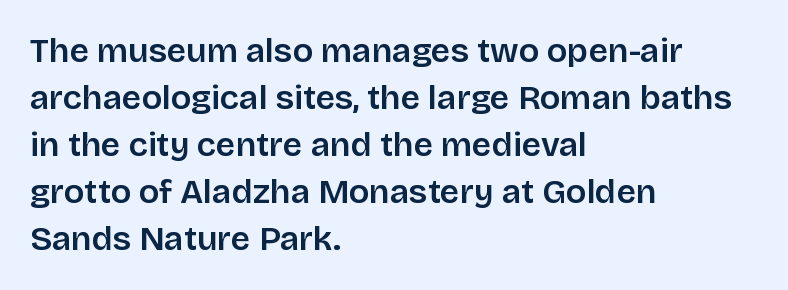
Q: Is the text italic (slanted)? A: No, it is upright.
Q: Is the typeface a serif or a sans-serif typeface? A: Sans-serif.
Q: Is the text underlined? A: No.
Q: How is the paragraph aligned? A: Left-aligned.
Q: Is the spacing between letters normal or unusually wide? A: Normal.
Q: Is the spacing between lines tight, normal or loose? A: Normal.
Q: Width (condensed, normal, or wide)? A: Normal.
Q: Stroke contrast? A: Low.
Q: x-height? A: Large.
Q: Monospaced? A: No.
